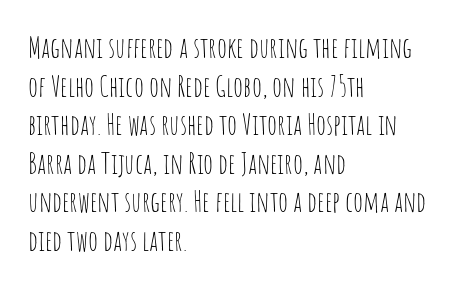
Each word holds together tightly as a unit, with standard inter-letter gaps. One glance says typical: line gaps are just what's usual. Proportional: the letters do not fall into vertical columns. Italic: no, the glyphs are upright roman.
